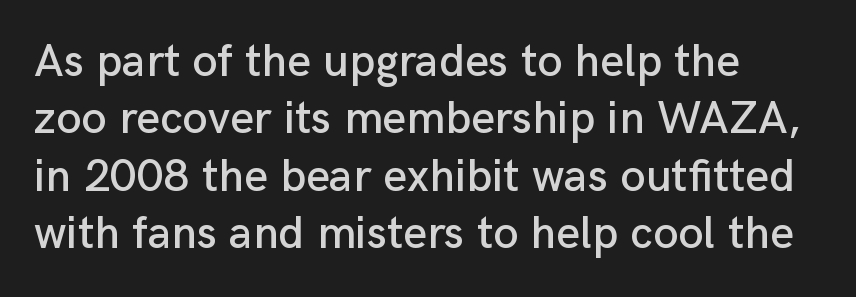
The image shows 46 px sans-serif type, upright; set left-aligned, normal line spacing (1.25x), normal letter spacing, not underlined; low stroke contrast and a medium x-height.
